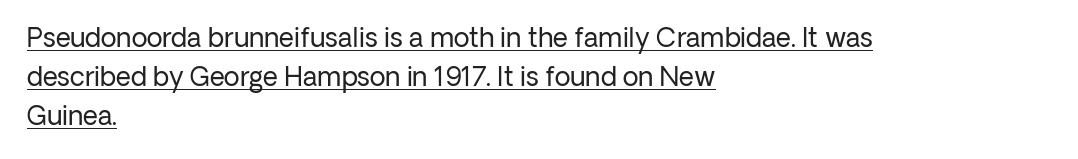
{"italic": "no", "bold": "no", "underline": "yes", "align": "left", "line_spacing": "normal", "line_spacing_ratio": 1.5, "letter_spacing": "normal", "letter_spacing_em": 0.0, "glyph_px": 26}
